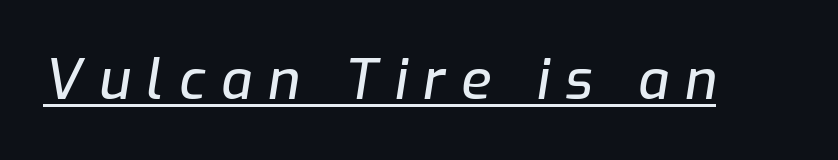
Between one letter and the next there's a generous, obvious gap. When letters slant like this, we call the style italic. Has an underline been added? It has. The letters advance in unequal steps, a hallmark of proportional type.
